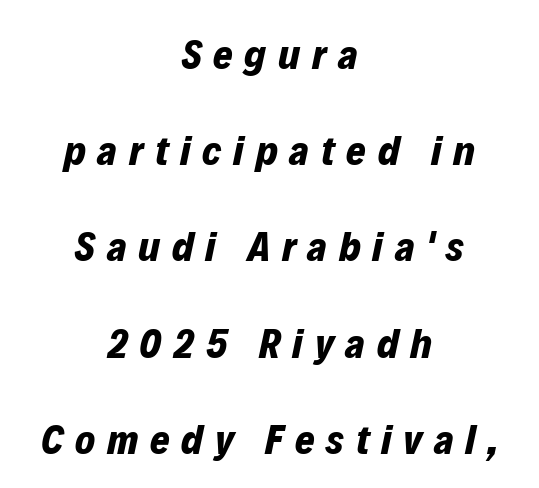
Q: Is the text bold? A: Yes.
Q: Is the text italic (slanted)? A: Yes, it leans right by about 12 degrees.
Q: Is the text underlined? A: No.
Q: How is the paragraph aligned? A: Centered.
Q: Is the spacing between letters normal or unusually wide? A: Unusually wide.
Q: Is the spacing between lines tight, normal or loose? A: Loose.
Q: Width (condensed, normal, or wide)? A: Normal.
Q: Stroke contrast? A: Low.
Q: x-height? A: Medium.
Q: Monospaced? A: No.
